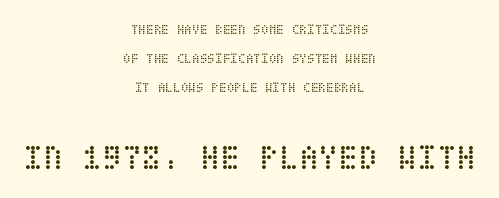
{"italic": "no", "bold": "no", "weight": "regular", "width": "condensed", "stroke_contrast": "low", "x_height": "large", "underline": "no", "align": "center", "line_spacing": "loose", "line_spacing_ratio": 2.07, "letter_spacing": "normal", "letter_spacing_em": 0.0, "larger_block": "second", "size_ratio": 2.57, "glyph_px": 36}
